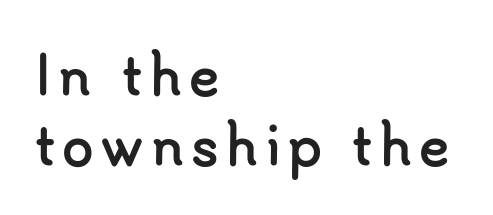
The font's upright variant was chosen for this text. The zone under the glyphs is completely vacant. These lines are set flush left with a ragged right edge. No feet cap the strokes, marking this as sans-serif type. Every letter is thick-stroked: bold, no question.
